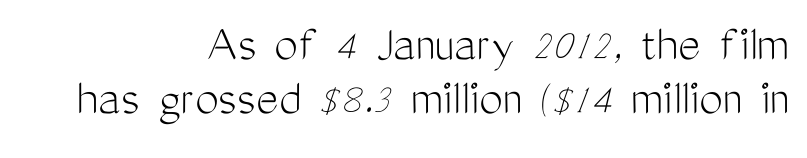
Q: Is the text bold? A: No.
Q: Is the text italic (slanted)? A: No, it is upright.
Q: Is the typeface a serif or a sans-serif typeface? A: Sans-serif.
Q: Is the text underlined? A: No.
Q: How is the paragraph aligned? A: Right-aligned.
Q: Is the spacing between letters normal or unusually wide? A: Normal.
Q: Is the spacing between lines tight, normal or loose? A: Tight.
Q: Width (condensed, normal, or wide)? A: Condensed.
Q: Stroke contrast? A: Medium.
Q: x-height? A: Medium.
Q: Monospaced? A: No.
